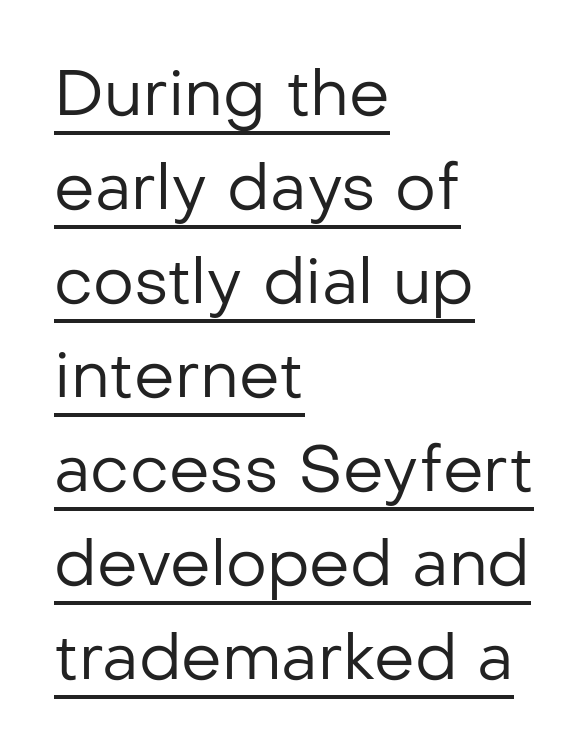
The image shows 64 px regular-weight sans-serif type, upright; set left-aligned, normal line spacing (1.47x), normal letter spacing, underlined; low stroke contrast and a medium x-height.
